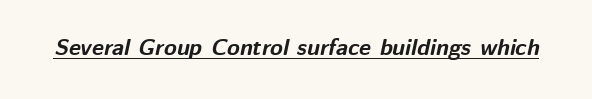
Q: Is the text bold? A: Yes.
Q: Is the text italic (slanted)? A: Yes, it leans right by about 12 degrees.
Q: Is the text underlined? A: Yes.
Q: Is the spacing between letters normal or unusually wide? A: Normal.
